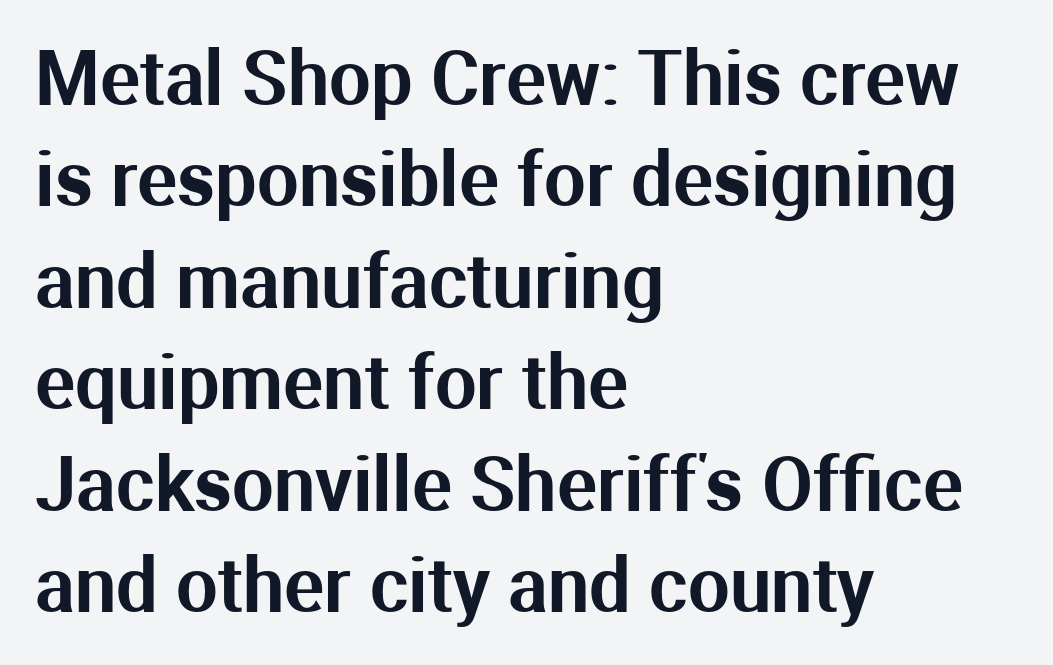
The image shows 74 px sans-serif type, upright; set left-aligned, normal line spacing (1.37x), normal letter spacing, not underlined; medium stroke contrast and a medium x-height.
